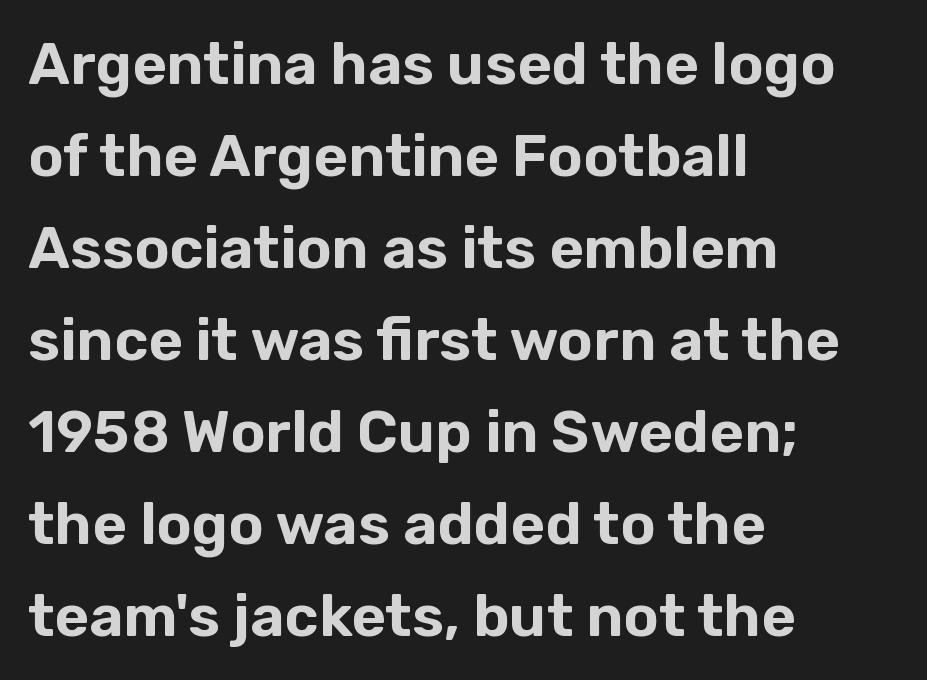
Q: Is the text italic (slanted)? A: No, it is upright.
Q: Is the typeface a serif or a sans-serif typeface? A: Sans-serif.
Q: Is the text underlined? A: No.
Q: How is the paragraph aligned? A: Left-aligned.
Q: Is the spacing between letters normal or unusually wide? A: Normal.
Q: Is the spacing between lines tight, normal or loose? A: Normal.
Q: Width (condensed, normal, or wide)? A: Normal.
Q: Stroke contrast? A: Low.
Q: x-height? A: Medium.
Q: Monospaced? A: No.
